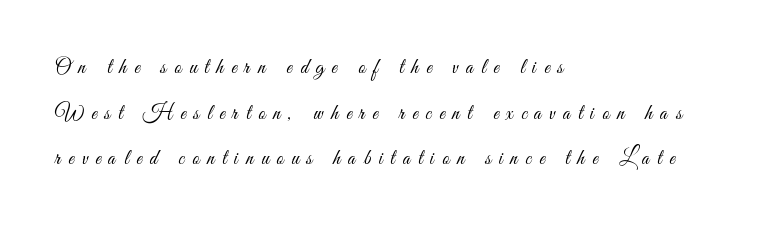
Q: Is the text bold? A: No.
Q: Is the text italic (slanted)? A: Yes.
Q: Is the text underlined? A: No.
Q: How is the paragraph aligned? A: Left-aligned.
Q: Is the spacing between letters normal or unusually wide? A: Unusually wide.
Q: Is the spacing between lines tight, normal or loose? A: Loose.
